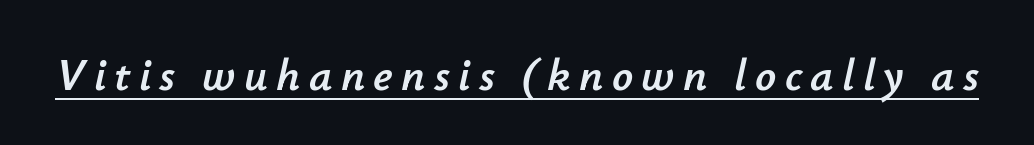
Proportional: the letters do not fall into vertical columns. This sample carries an underscore along the baseline area. Tall strokes in this sample are angled rather than plumb.
